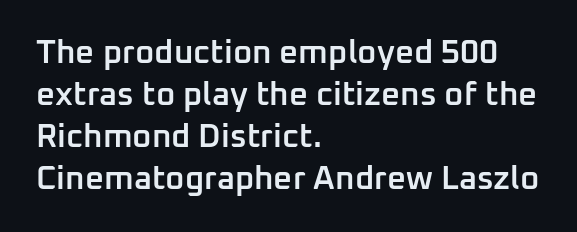
Q: Is the text bold? A: Semi-bold.
Q: Is the text italic (slanted)? A: No, it is upright.
Q: Is the typeface a serif or a sans-serif typeface? A: Sans-serif.
Q: Is the text underlined? A: No.
Q: How is the paragraph aligned? A: Left-aligned.
Q: Is the spacing between letters normal or unusually wide? A: Normal.
Q: Is the spacing between lines tight, normal or loose? A: Normal.
Q: Width (condensed, normal, or wide)? A: Normal.
Q: Stroke contrast? A: Low.
Q: x-height? A: Medium.
Q: Monospaced? A: No.
